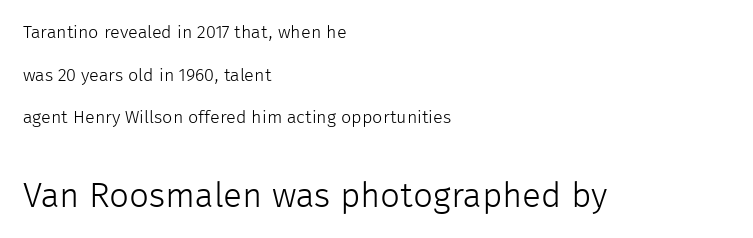
The glyphs are unaccompanied by any horizontal stroke below them. Typeset ragged right — the left edge is the straight one. The strokes carry an ordinary text weight at most. Looks like regular typesetting: each glyph gets only the width it needs. Students, observe: this is what heavily led, spacious text looks like.
